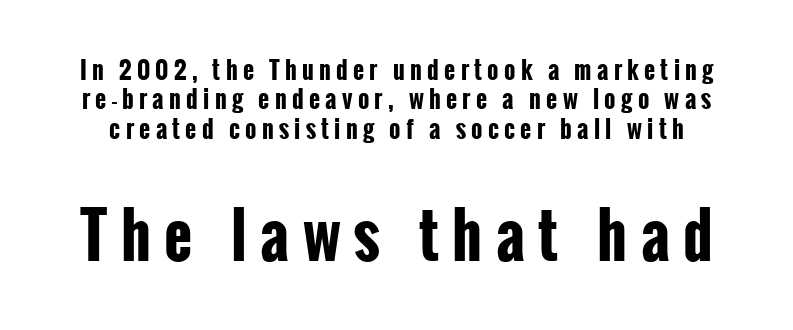
Think of a printed novel: that variable character pitch is what you see here. Students, this is bold: see how much ink each stroke carries. The text was rendered using a sans face with plain stroke endings. Does the lettering tilt? It doesn't — this is upright. Type size steps up from the first block to the second.
